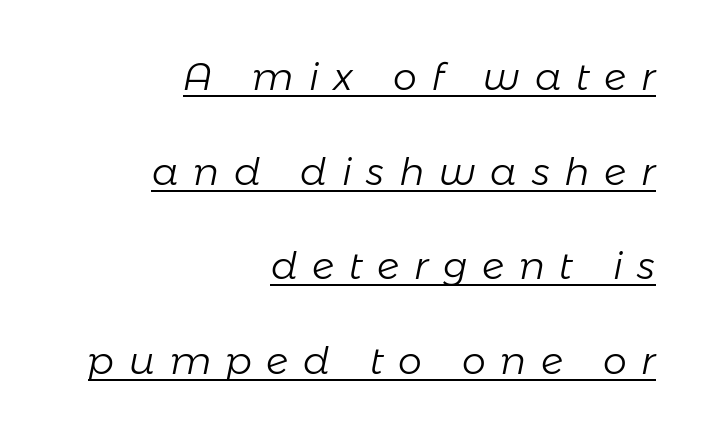
{"italic": "yes", "lean": "right", "slant_degrees": 11, "bold": "no", "weight": "light", "width": "normal", "stroke_contrast": "low", "x_height": "medium", "monospaced": "no", "underline": "yes", "align": "right", "line_spacing": "loose", "line_spacing_ratio": 2.49, "letter_spacing": "wide", "letter_spacing_em": 0.39, "glyph_px": 38}
